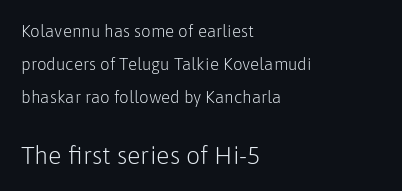
Stroke mass is kept to a normal reading level or below. A student would notice the bottom passage is typeset larger than what precedes it. Short note: letters normally spaced. This is roman type, the default non-slanted kind.
